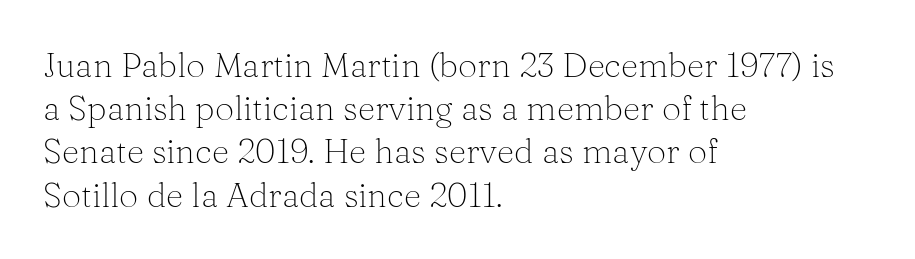
Q: Is the text bold? A: No.
Q: Is the text italic (slanted)? A: No, it is upright.
Q: Is the typeface a serif or a sans-serif typeface? A: Serif.
Q: Is the text underlined? A: No.
Q: How is the paragraph aligned? A: Left-aligned.
Q: Is the spacing between letters normal or unusually wide? A: Normal.
Q: Is the spacing between lines tight, normal or loose? A: Normal.
Q: Width (condensed, normal, or wide)? A: Normal.
Q: Stroke contrast? A: Medium.
Q: x-height? A: Medium.
Q: Monospaced? A: No.
